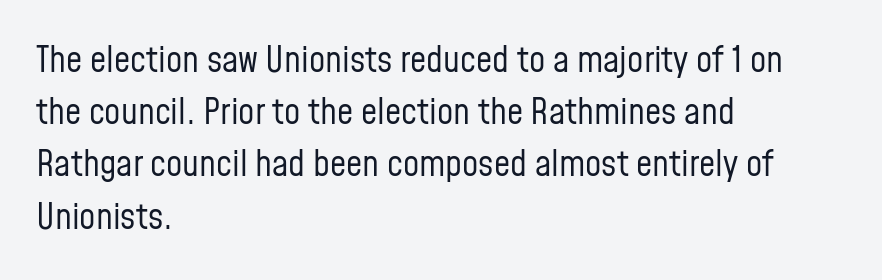
Q: Is the text bold? A: No.
Q: Is the text italic (slanted)? A: No, it is upright.
Q: Is the typeface a serif or a sans-serif typeface? A: Sans-serif.
Q: Is the text underlined? A: No.
Q: How is the paragraph aligned? A: Left-aligned.
Q: Is the spacing between letters normal or unusually wide? A: Normal.
Q: Is the spacing between lines tight, normal or loose? A: Normal.
Q: Width (condensed, normal, or wide)? A: Condensed.
Q: Stroke contrast? A: Low.
Q: x-height? A: Medium.
Q: Monospaced? A: No.
